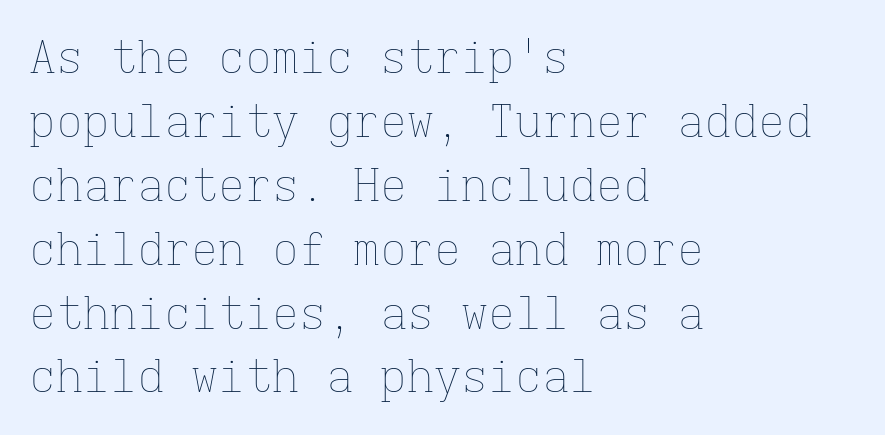
The image shows 45 px thin type, upright, monospaced; set left-aligned, normal line spacing (1.42x), normal letter spacing, not underlined; low stroke contrast and a medium x-height.
